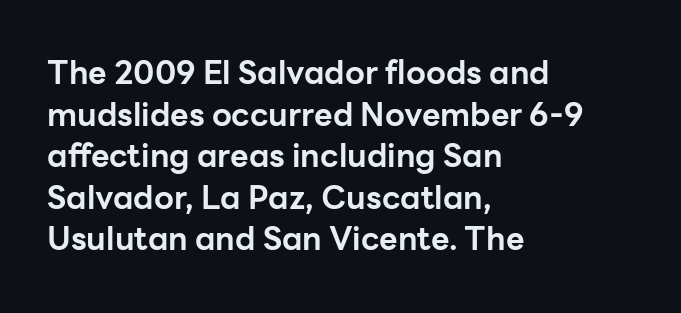
{"serif": "no", "italic": "no", "bold": "yes", "weight": "bold", "width": "normal", "stroke_contrast": "low", "x_height": "medium", "monospaced": "no", "underline": "no", "align": "left", "line_spacing": "normal", "line_spacing_ratio": 1.3, "letter_spacing": "normal", "letter_spacing_em": 0.0, "glyph_px": 32}
